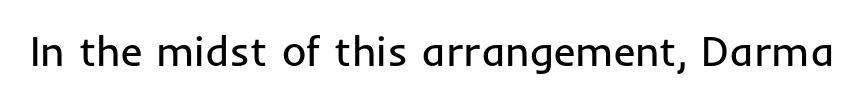
{"serif": "no", "italic": "no", "bold": "no", "weight": "regular", "width": "normal", "stroke_contrast": "low", "x_height": "medium", "monospaced": "no", "underline": "no", "letter_spacing": "normal", "letter_spacing_em": 0.0, "glyph_px": 42}
